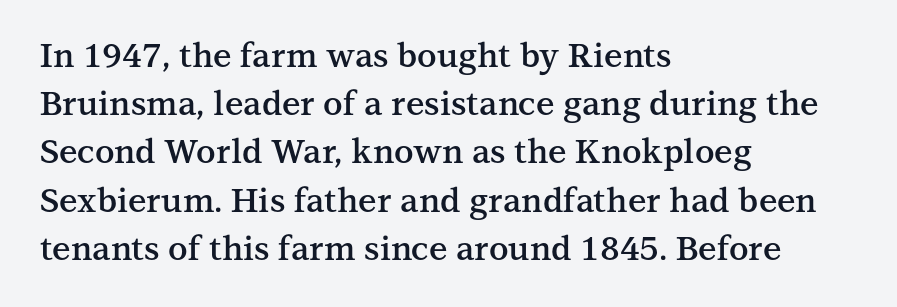
Caption: semibold face, moderately heavy strokes. The typesetter chose a ragged-right arrangement here. The designer left line spacing at the default. Decoration check: the copy has no underline. If you drew a line through each stem, it would be perfectly vertical. To sum up the face: it has serifs.
